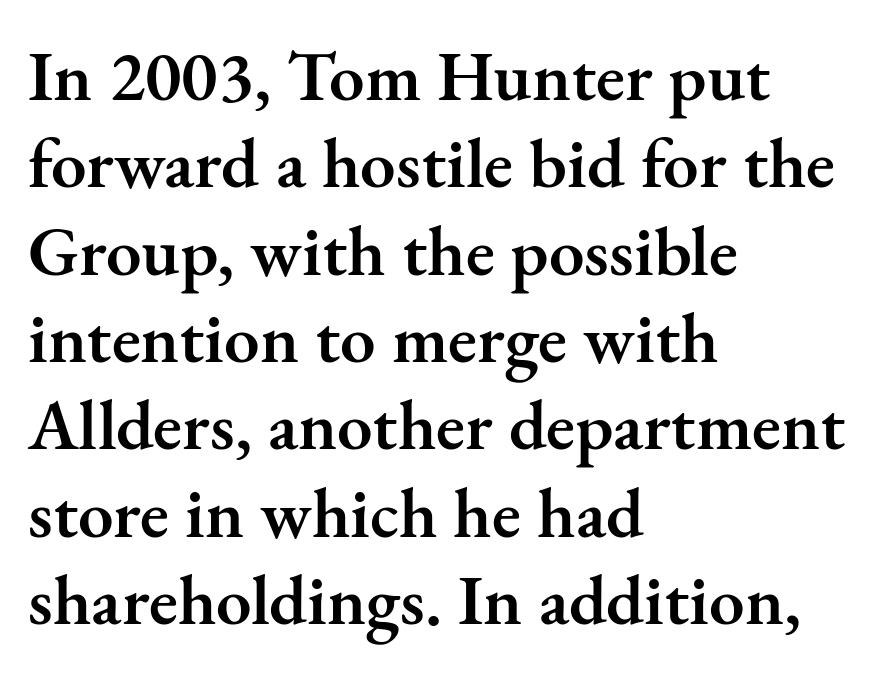
The image shows 71 px semibold serif type, upright; set left-aligned, line spacing 1.23x, normal letter spacing, not underlined; medium stroke contrast and a small x-height.
